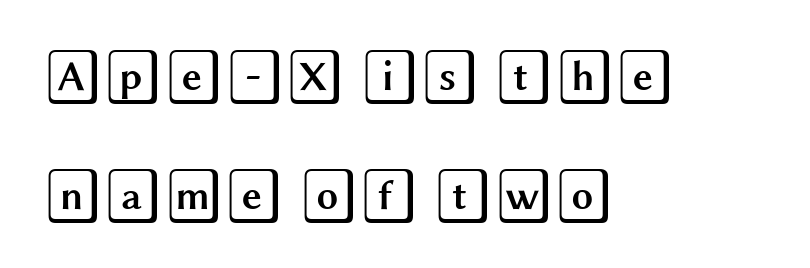
The image shows 55 px wide type, upright; set left-aligned, loose line spacing (2.17x), normal letter spacing, not underlined; a large x-height.
